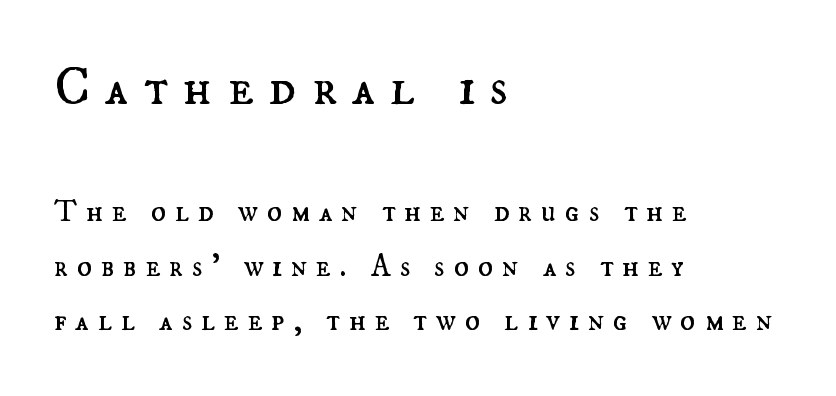
The image shows 54 px regular-weight type, upright; set left-aligned, line spacing 1.76x, unusually wide letter spacing (+0.28 em), not underlined; the first (top) block is 1.74x larger; medium stroke contrast and a small x-height.
